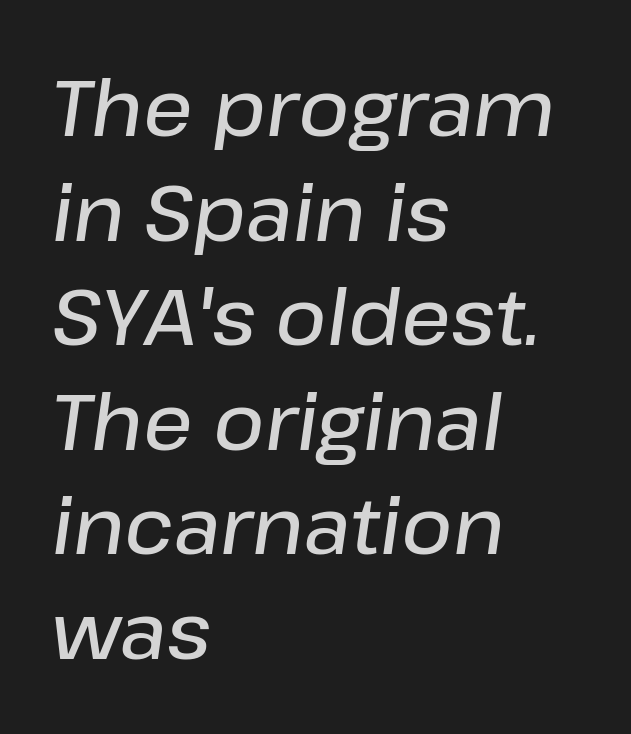
{"italic": "yes", "lean": "right", "slant_degrees": 8, "bold": "semi", "weight": "semibold", "width": "normal", "stroke_contrast": "low", "x_height": "medium", "monospaced": "no", "underline": "no", "align": "left", "line_spacing": "normal", "line_spacing_ratio": 1.34, "letter_spacing": "normal", "letter_spacing_em": 0.0, "glyph_px": 78}
